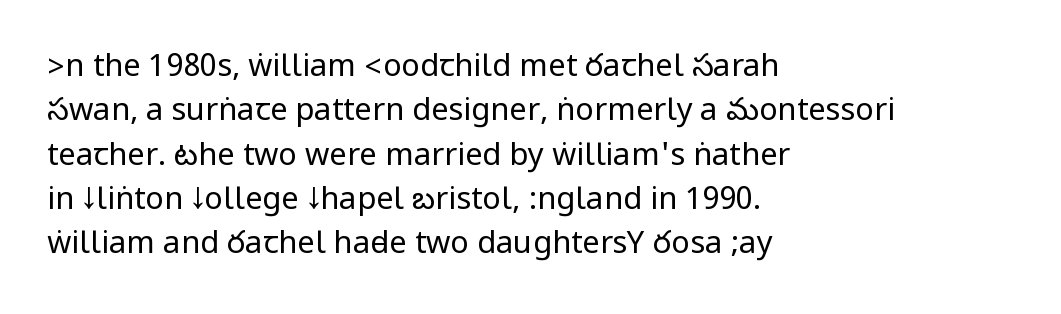
Letters rest on an invisible, unmarked baseline. This is the regular roman posture of the typeface. Each letter's strokes conclude bluntly, with no projecting serifs. These lines are set flush left with a ragged right edge. Does the leading feel generous? No, just average.
